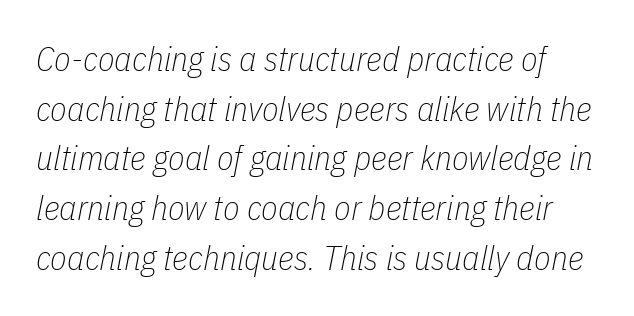
{"italic": "yes", "lean": "right", "slant_degrees": 11, "bold": "no", "weight": "thin", "width": "condensed", "stroke_contrast": "low", "x_height": "medium", "monospaced": "no", "underline": "no", "line_spacing": "normal", "line_spacing_ratio": 1.46, "letter_spacing": "normal", "letter_spacing_em": 0.0, "glyph_px": 34}
